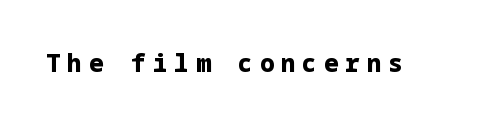
{"italic": "no", "bold": "yes", "underline": "no", "letter_spacing": "wide", "letter_spacing_em": 0.29, "glyph_px": 24}
